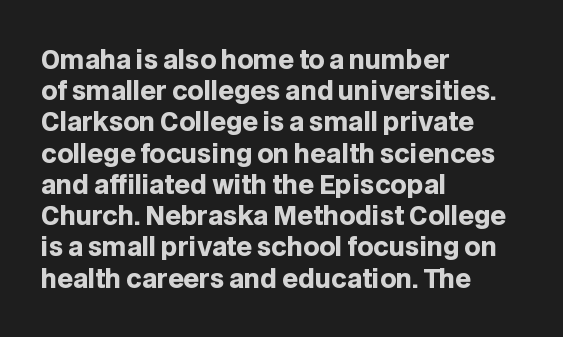
{"italic": "no", "bold": "yes", "underline": "no", "align": "left", "line_spacing": "normal", "line_spacing_ratio": 1.25, "letter_spacing": "normal", "letter_spacing_em": 0.0, "glyph_px": 25}
